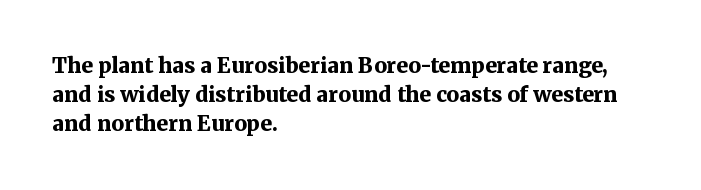
The image shows 21 px bold type, upright; set left-aligned, normal line spacing (1.39x), normal letter spacing, not underlined.
